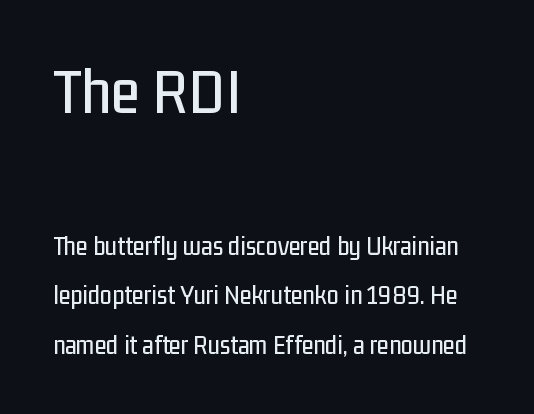
This rendering leaves character spacing at its baseline value. When letters stand straight like this, we call the style roman or upright. The face used here is proportionally spaced, like ordinary book or web type. Descender tails drop into unmarked territory. The rag falls on the right side of this text block.
